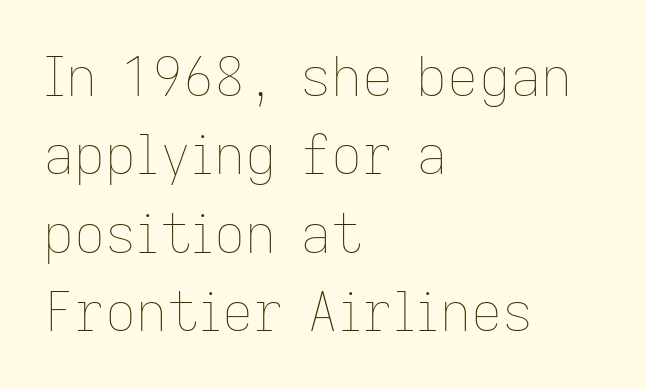
Q: Is the text bold? A: No.
Q: Is the text italic (slanted)? A: No, it is upright.
Q: Is the text underlined? A: No.
Q: How is the paragraph aligned? A: Left-aligned.
Q: Is the spacing between letters normal or unusually wide? A: Normal.
Q: Is the spacing between lines tight, normal or loose? A: Normal.
Q: Width (condensed, normal, or wide)? A: Normal.
Q: Stroke contrast? A: Low.
Q: x-height? A: Medium.
Q: Monospaced? A: No.
